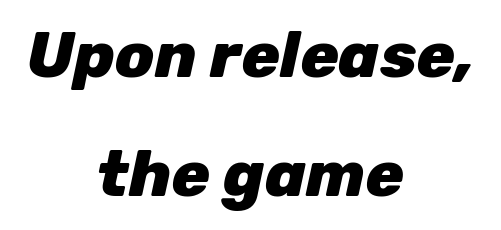
Does the copy run flush right? No — it is centered line by line. Look at the stroke-to-counter ratio: heavy, a bold. Unmarked baselines from the first word to the last. Words appear dense and cohesive because spacing is normal.
